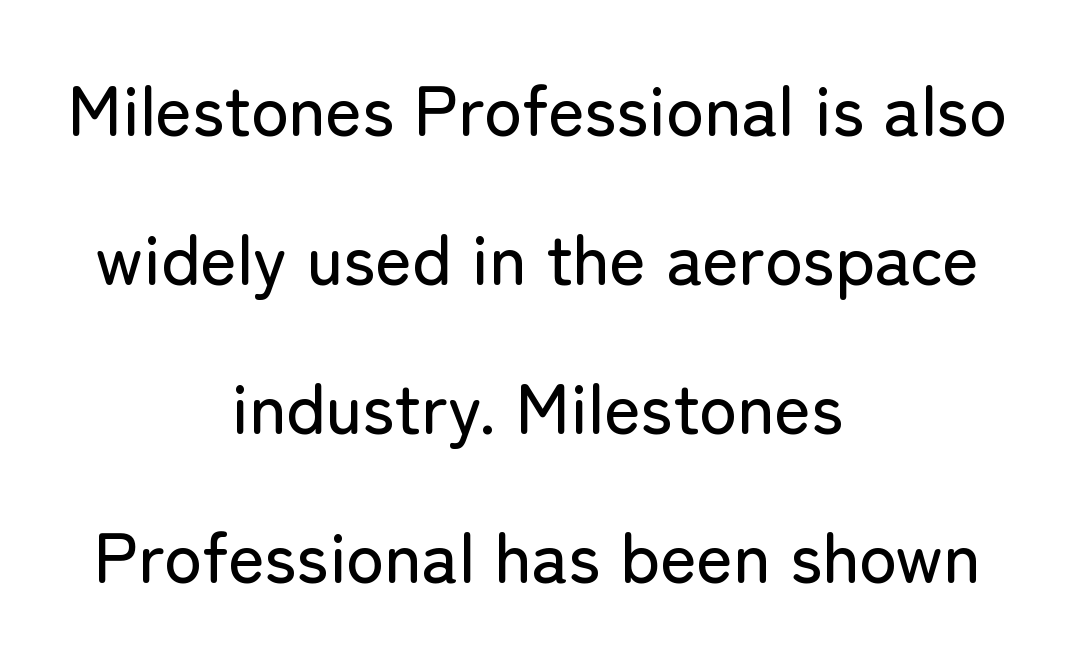
Q: Is the text italic (slanted)? A: No, it is upright.
Q: Is the typeface a serif or a sans-serif typeface? A: Sans-serif.
Q: Is the text underlined? A: No.
Q: How is the paragraph aligned? A: Centered.
Q: Is the spacing between letters normal or unusually wide? A: Normal.
Q: Is the spacing between lines tight, normal or loose? A: Loose.
Q: Width (condensed, normal, or wide)? A: Normal.
Q: Stroke contrast? A: Low.
Q: x-height? A: Medium.
Q: Monospaced? A: No.
